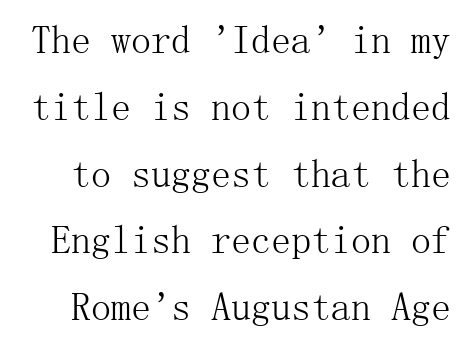
The image shows 40 px light serif type, upright; set normal line spacing (1.67x), normal letter spacing, not underlined; medium stroke contrast and a medium x-height.
